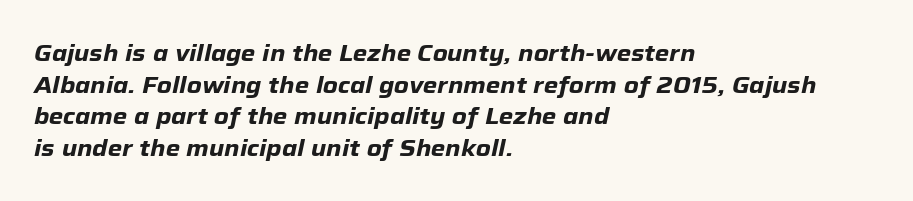
The lines are quadded left. A clean baseline with only descenders dipping below it. Compared with typical body copy, the letter spacing here is the same. Italic? Definitely — the glyphs are oblique. This block has exactly the height ordinary leading produces.
